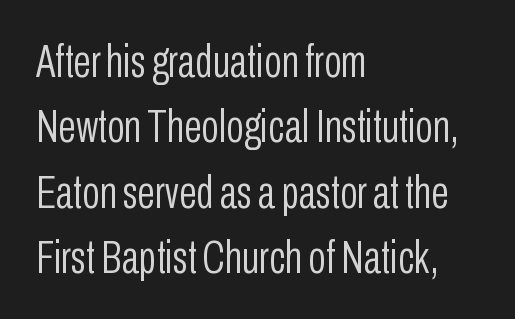
Q: Is the text bold? A: No.
Q: Is the text italic (slanted)? A: No, it is upright.
Q: Is the typeface a serif or a sans-serif typeface? A: Sans-serif.
Q: Is the text underlined? A: No.
Q: How is the paragraph aligned? A: Left-aligned.
Q: Is the spacing between letters normal or unusually wide? A: Normal.
Q: Is the spacing between lines tight, normal or loose? A: Normal.
Q: Width (condensed, normal, or wide)? A: Condensed.
Q: Stroke contrast? A: Low.
Q: x-height? A: Medium.
Q: Monospaced? A: No.
